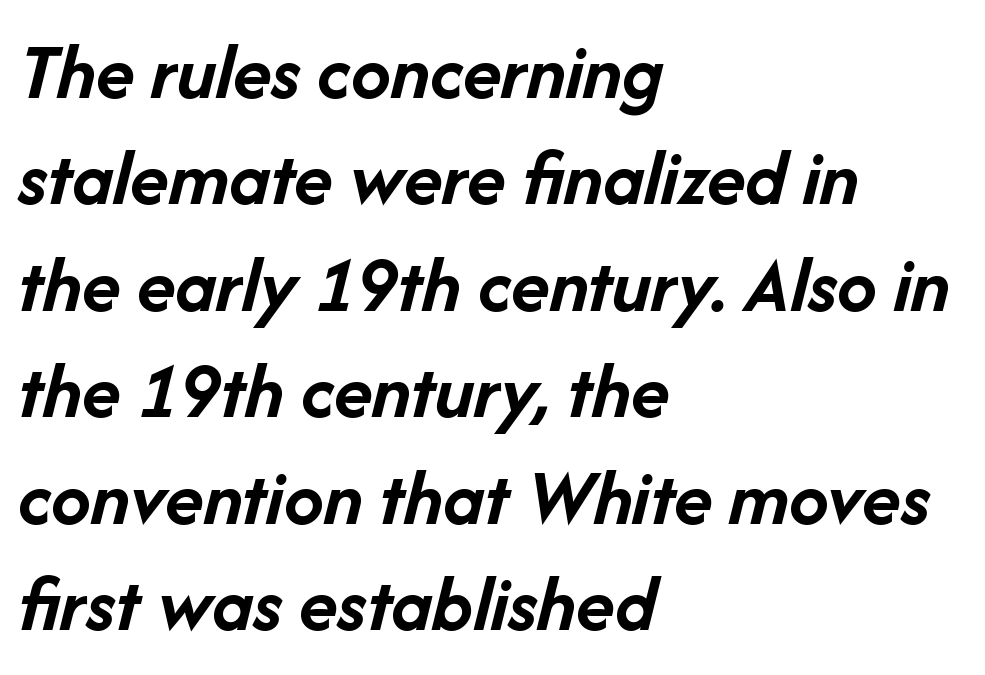
Q: Is the text bold? A: Yes.
Q: Is the text italic (slanted)? A: Yes, it leans right by about 14 degrees.
Q: Is the text underlined? A: No.
Q: How is the paragraph aligned? A: Left-aligned.
Q: Is the spacing between letters normal or unusually wide? A: Normal.
Q: Is the spacing between lines tight, normal or loose? A: Normal.
Q: Width (condensed, normal, or wide)? A: Normal.
Q: Stroke contrast? A: Low.
Q: x-height? A: Medium.
Q: Monospaced? A: No.
